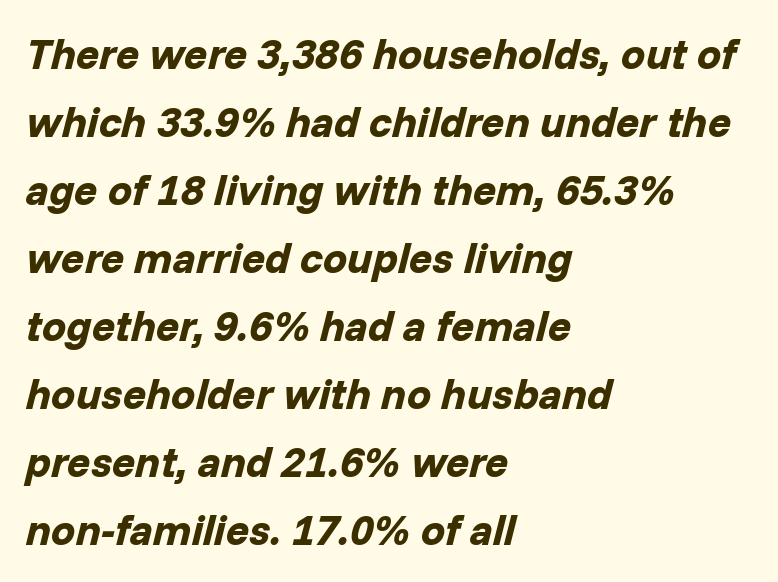
Q: Is the text bold? A: Yes.
Q: Is the text italic (slanted)? A: Yes, it leans right by about 14 degrees.
Q: Is the text underlined? A: No.
Q: How is the paragraph aligned? A: Left-aligned.
Q: Is the spacing between letters normal or unusually wide? A: Normal.
Q: Is the spacing between lines tight, normal or loose? A: Normal.
Q: Width (condensed, normal, or wide)? A: Normal.
Q: Stroke contrast? A: Low.
Q: x-height? A: Medium.
Q: Monospaced? A: No.
